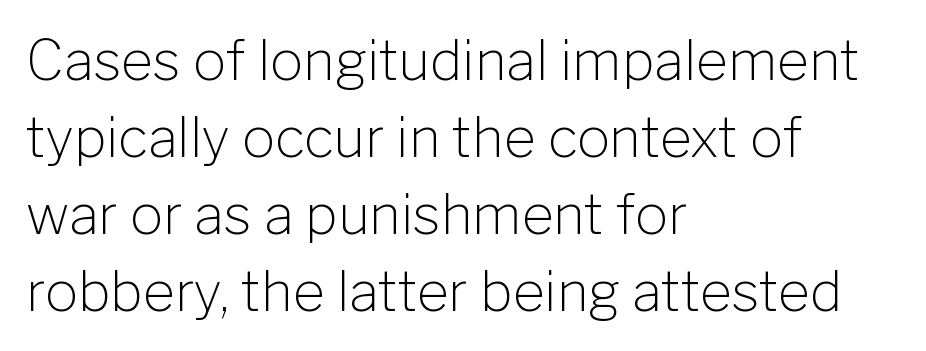
The image shows 55 px light sans-serif type, upright; set left-aligned, normal line spacing (1.4x), normal letter spacing, not underlined; low stroke contrast and a medium x-height.
